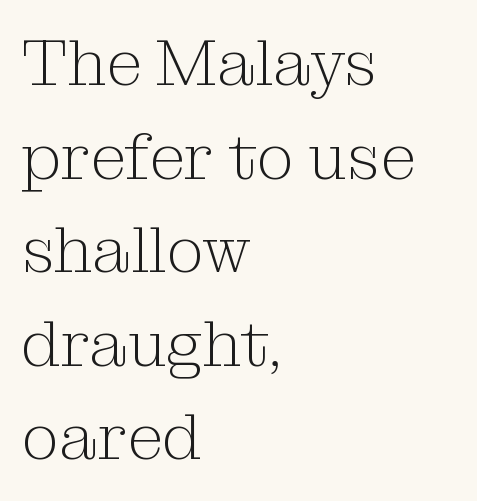
Has an underline been added? It has not. Caption: face not bold, strokes unweighted. Typographically, this falls in the serif category. This rendering leaves character spacing at its baseline value. The rendering uses natural spacing where letterforms have individual widths.
